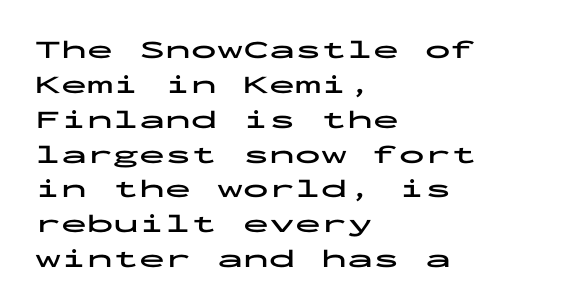
The image shows 26 px bold type, upright; set left-aligned, normal line spacing (1.34x), normal letter spacing, not underlined.
